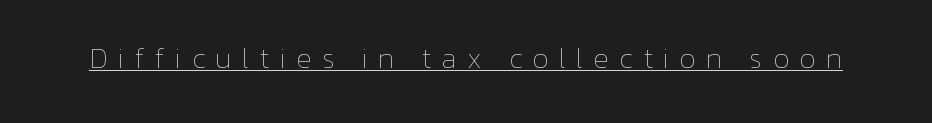
Weight: regular or lighter. Quick note: underline on. Here the designer chose a conventional face with non-uniform glyph widths. Look at the tracking — it's clearly loosened, letters drifting apart. Upright lettering throughout.
